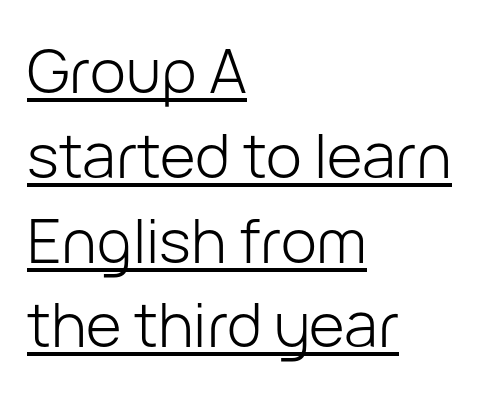
The image shows 61 px light sans-serif type, upright; set left-aligned, normal line spacing (1.39x), normal letter spacing, underlined; low stroke contrast and a medium x-height.
